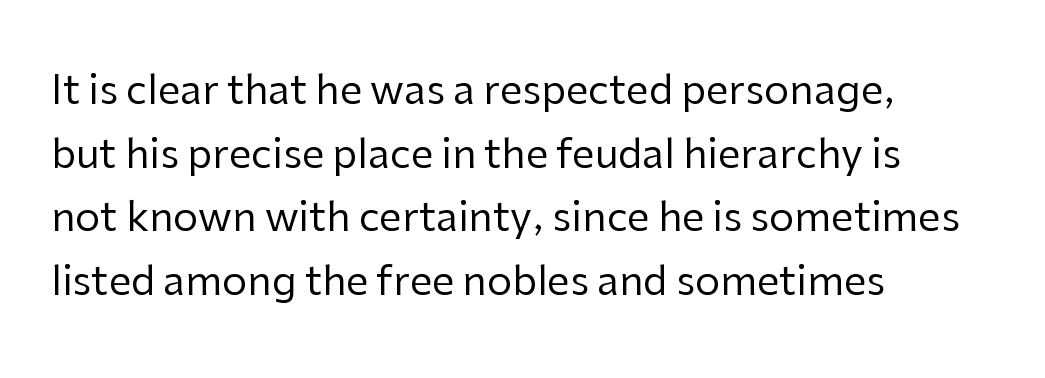
Q: Is the text bold? A: No.
Q: Is the text italic (slanted)? A: No, it is upright.
Q: Is the typeface a serif or a sans-serif typeface? A: Sans-serif.
Q: Is the text underlined? A: No.
Q: How is the paragraph aligned? A: Left-aligned.
Q: Is the spacing between letters normal or unusually wide? A: Normal.
Q: Is the spacing between lines tight, normal or loose? A: Normal.
Q: Width (condensed, normal, or wide)? A: Normal.
Q: Stroke contrast? A: Low.
Q: x-height? A: Medium.
Q: Monospaced? A: No.
